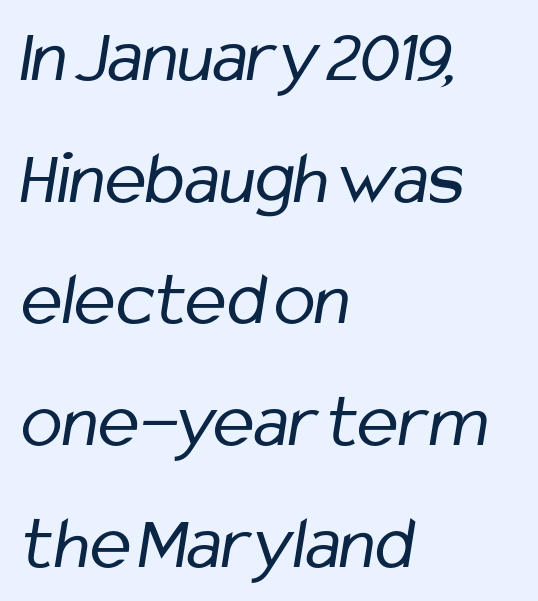
Q: Is the text bold? A: No.
Q: Is the typeface a serif or a sans-serif typeface? A: Sans-serif.
Q: Is the text underlined? A: No.
Q: How is the paragraph aligned? A: Left-aligned.
Q: Is the spacing between letters normal or unusually wide? A: Normal.
Q: Is the spacing between lines tight, normal or loose? A: Normal.
Q: Width (condensed, normal, or wide)? A: Condensed.
Q: Stroke contrast? A: Low.
Q: x-height? A: Medium.
Q: Monospaced? A: No.
